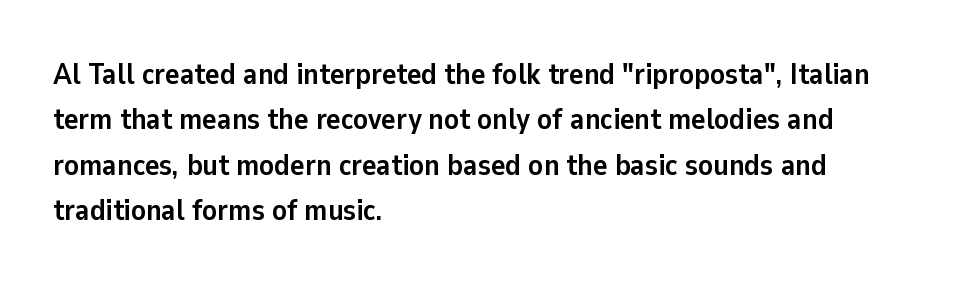
The passage shown is typed in a proportional face where columns would drift. The font's upright variant was chosen for this text. All the whitespace from short lines collects on the right. Is the letter spacing exaggerated? No — it looks like the ordinary default. Descender tails drop into unmarked territory.
